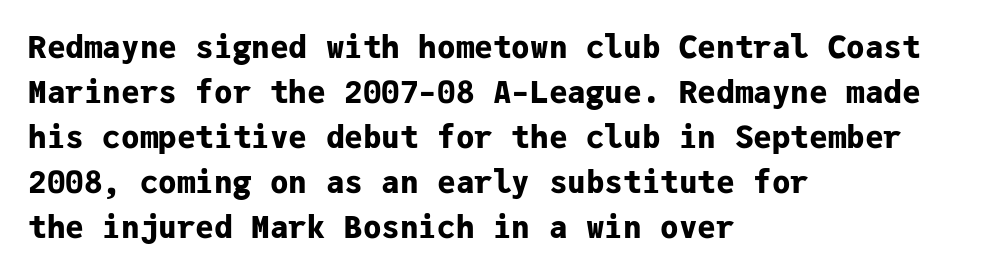
{"serif": "no", "italic": "no", "bold": "yes", "weight": "bold", "width": "normal", "stroke_contrast": "low", "x_height": "medium", "monospaced": "yes", "underline": "no", "align": "left", "line_spacing": "normal", "line_spacing_ratio": 1.45, "letter_spacing": "normal", "letter_spacing_em": 0.0, "glyph_px": 31}
